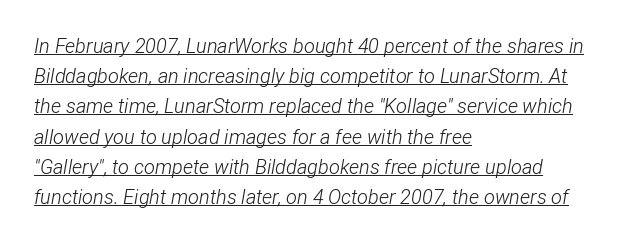
The image shows 20 px text type, italic (leaning right); set left-aligned, normal line spacing (1.51x), normal letter spacing, underlined.
